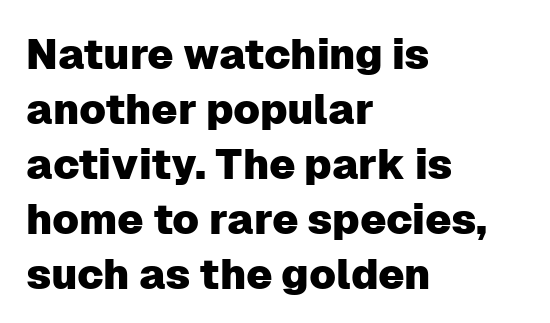
Q: Is the text italic (slanted)? A: No, it is upright.
Q: Is the typeface a serif or a sans-serif typeface? A: Sans-serif.
Q: Is the text underlined? A: No.
Q: How is the paragraph aligned? A: Left-aligned.
Q: Is the spacing between letters normal or unusually wide? A: Normal.
Q: Is the spacing between lines tight, normal or loose? A: Normal.
Q: Width (condensed, normal, or wide)? A: Normal.
Q: Stroke contrast? A: Low.
Q: x-height? A: Medium.
Q: Monospaced? A: No.
